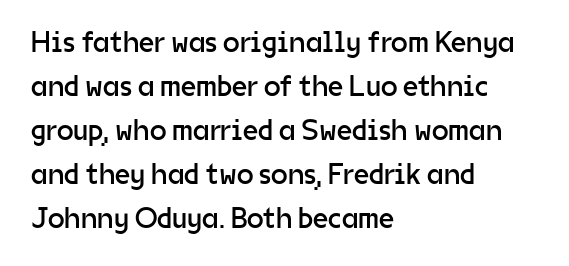
The image shows 30 px regular-weight sans-serif type, upright; set left-aligned, normal line spacing (1.47x), normal letter spacing, not underlined; low stroke contrast and a medium x-height.
